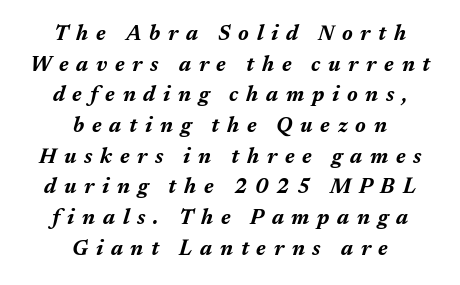
Q: Is the text bold? A: Yes.
Q: Is the text italic (slanted)? A: Yes, it leans right by about 17 degrees.
Q: Is the text underlined? A: No.
Q: How is the paragraph aligned? A: Centered.
Q: Is the spacing between letters normal or unusually wide? A: Unusually wide.
Q: Is the spacing between lines tight, normal or loose? A: Normal.
